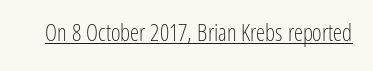
The image shows 23 px text type, upright; set normal letter spacing, underlined.
